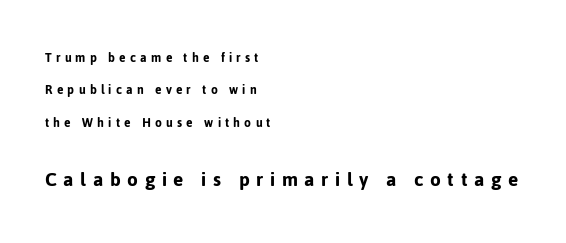
Small over large — that's the arrangement of the two blocks here. Every stem runs plumb, perpendicular to the baseline. The lines in this sample share a left origin and differ only in where they stop. Words float on clear page, feet unadorned. Students, note that the glyphs here are deliberately spaced far apart.
